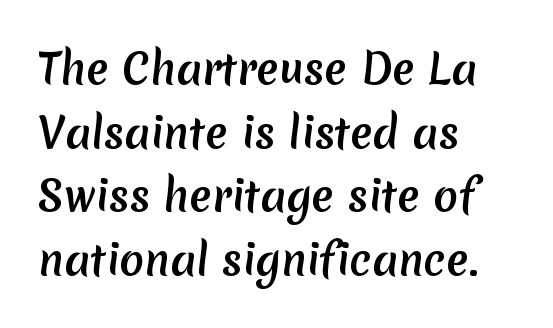
Q: Is the typeface a serif or a sans-serif typeface? A: Sans-serif.
Q: Is the text underlined? A: No.
Q: How is the paragraph aligned? A: Left-aligned.
Q: Is the spacing between letters normal or unusually wide? A: Normal.
Q: Is the spacing between lines tight, normal or loose? A: Normal.
Q: Width (condensed, normal, or wide)? A: Normal.
Q: Stroke contrast? A: Medium.
Q: x-height? A: Medium.
Q: Monospaced? A: No.
